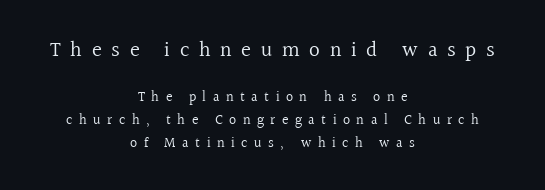
The image shows 21 px text type, upright; set centered, normal line spacing (1.66x), unusually wide letter spacing (+0.46 em), not underlined; the first (top) block is 1.5x larger.
